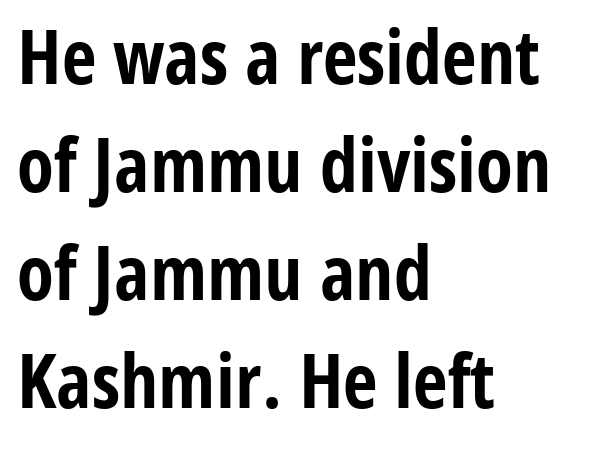
Q: Is the text bold? A: Yes.
Q: Is the text italic (slanted)? A: No, it is upright.
Q: Is the typeface a serif or a sans-serif typeface? A: Sans-serif.
Q: Is the text underlined? A: No.
Q: How is the paragraph aligned? A: Left-aligned.
Q: Is the spacing between letters normal or unusually wide? A: Normal.
Q: Is the spacing between lines tight, normal or loose? A: Normal.
Q: Width (condensed, normal, or wide)? A: Condensed.
Q: Stroke contrast? A: Low.
Q: x-height? A: Medium.
Q: Monospaced? A: No.
